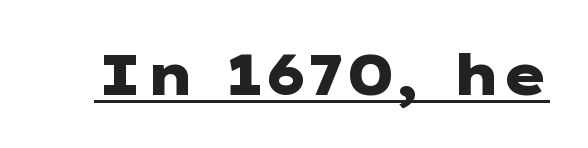
Q: Is the text bold? A: Yes.
Q: Is the text italic (slanted)? A: No, it is upright.
Q: Is the typeface a serif or a sans-serif typeface? A: Sans-serif.
Q: Is the text underlined? A: Yes.
Q: Is the spacing between letters normal or unusually wide? A: Normal.
Q: Width (condensed, normal, or wide)? A: Wide.
Q: Stroke contrast? A: Low.
Q: x-height? A: Medium.
